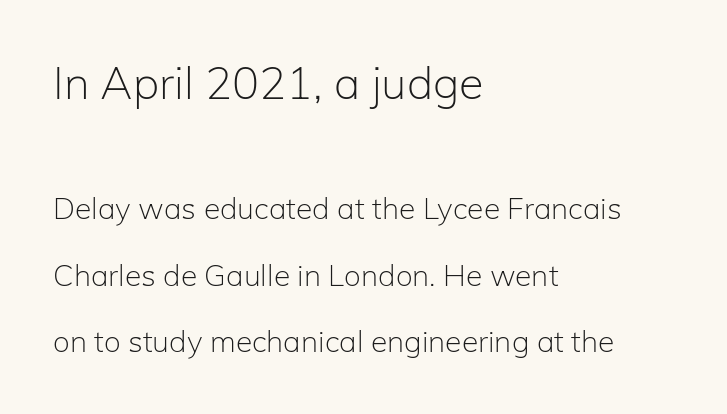
The image shows 45 px light sans-serif type, upright; set left-aligned, loose line spacing (2.21x), normal letter spacing, not underlined; the first (top) block is 1.5x larger; low stroke contrast and a medium x-height.
